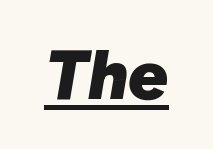
Q: Is the text bold? A: Yes.
Q: Is the text italic (slanted)? A: Yes, it leans right by about 10 degrees.
Q: Is the text underlined? A: Yes.
Q: Is the spacing between letters normal or unusually wide? A: Normal.
Q: Width (condensed, normal, or wide)? A: Normal.
Q: Stroke contrast? A: Low.
Q: x-height? A: Medium.
Q: Monospaced? A: No.
